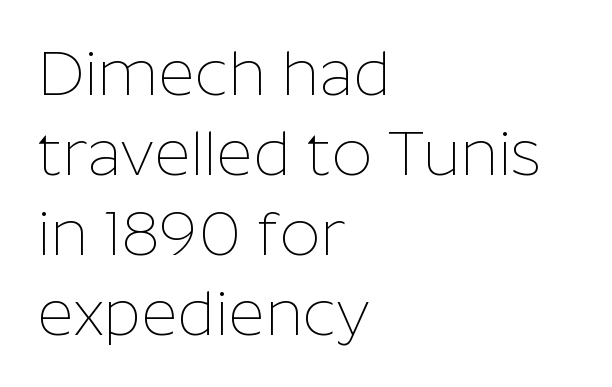
{"serif": "no", "italic": "no", "bold": "no", "weight": "thin", "width": "normal", "stroke_contrast": "low", "x_height": "medium", "monospaced": "no", "underline": "no", "align": "left", "line_spacing": "normal", "line_spacing_ratio": 1.27, "letter_spacing": "normal", "letter_spacing_em": 0.0, "glyph_px": 63}
